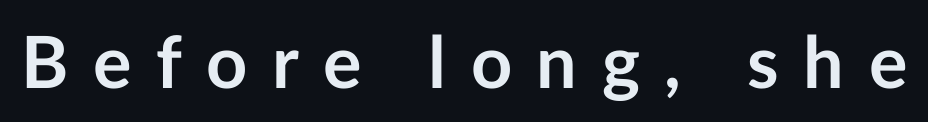
Q: Is the text bold? A: Yes.
Q: Is the text italic (slanted)? A: No, it is upright.
Q: Is the typeface a serif or a sans-serif typeface? A: Sans-serif.
Q: Is the text underlined? A: No.
Q: Is the spacing between letters normal or unusually wide? A: Unusually wide.
Q: Width (condensed, normal, or wide)? A: Normal.
Q: Stroke contrast? A: Low.
Q: x-height? A: Medium.
Q: Monospaced? A: No.
